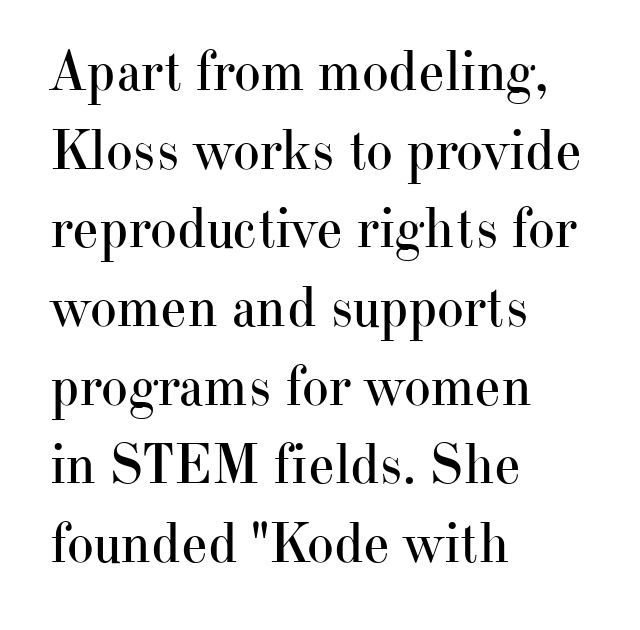
The image shows 57 px regular-weight serif type, upright; set left-aligned, normal line spacing (1.38x), normal letter spacing, not underlined; high stroke contrast and a small x-height.
